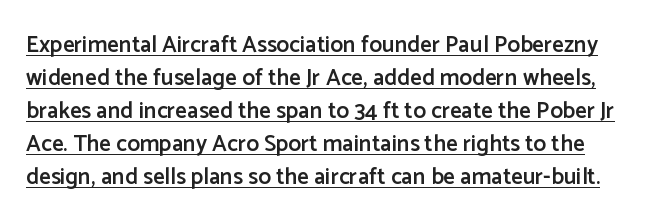
{"italic": "no", "bold": "semi", "underline": "yes", "line_spacing": "normal", "line_spacing_ratio": 1.44, "letter_spacing": "normal", "letter_spacing_em": 0.0, "glyph_px": 23}
